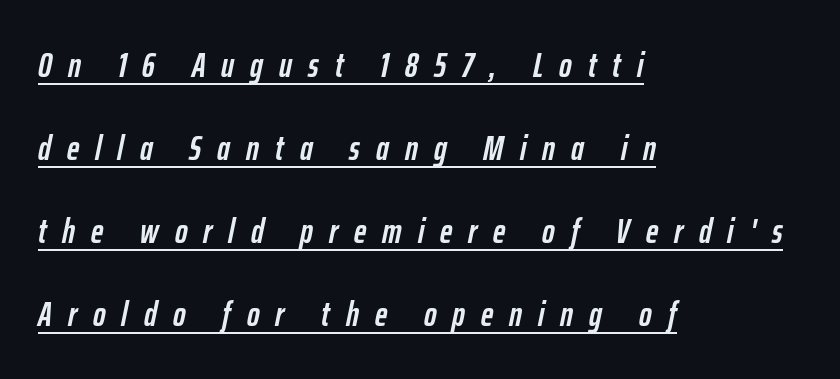
The image shows 34 px semibold, condensed type, italic (leaning right); set left-aligned, loose line spacing (2.44x), unusually wide letter spacing (+0.47 em), underlined; low stroke contrast and a medium x-height.
